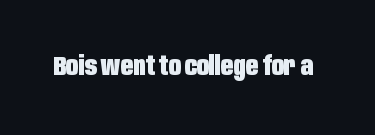
Q: Is the text bold? A: Yes.
Q: Is the text italic (slanted)? A: No, it is upright.
Q: Is the text underlined? A: No.
Q: Is the spacing between letters normal or unusually wide? A: Normal.
